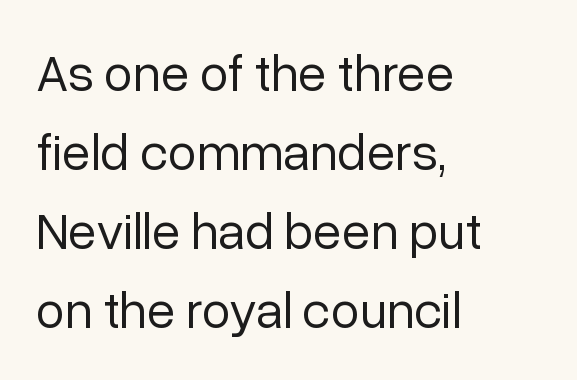
{"serif": "no", "italic": "no", "bold": "no", "weight": "regular", "width": "normal", "stroke_contrast": "low", "x_height": "medium", "monospaced": "no", "underline": "no", "align": "left", "line_spacing": "normal", "line_spacing_ratio": 1.52, "letter_spacing": "normal", "letter_spacing_em": 0.0, "glyph_px": 52}
